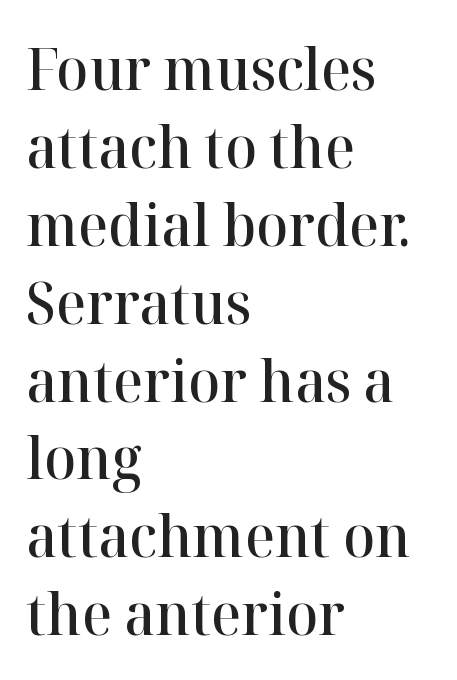
Q: Is the text bold? A: Semi-bold.
Q: Is the text italic (slanted)? A: No, it is upright.
Q: Is the typeface a serif or a sans-serif typeface? A: Serif.
Q: Is the text underlined? A: No.
Q: How is the paragraph aligned? A: Left-aligned.
Q: Is the spacing between letters normal or unusually wide? A: Normal.
Q: Is the spacing between lines tight, normal or loose? A: Normal.
Q: Width (condensed, normal, or wide)? A: Normal.
Q: Stroke contrast? A: High.
Q: x-height? A: Medium.
Q: Monospaced? A: No.
